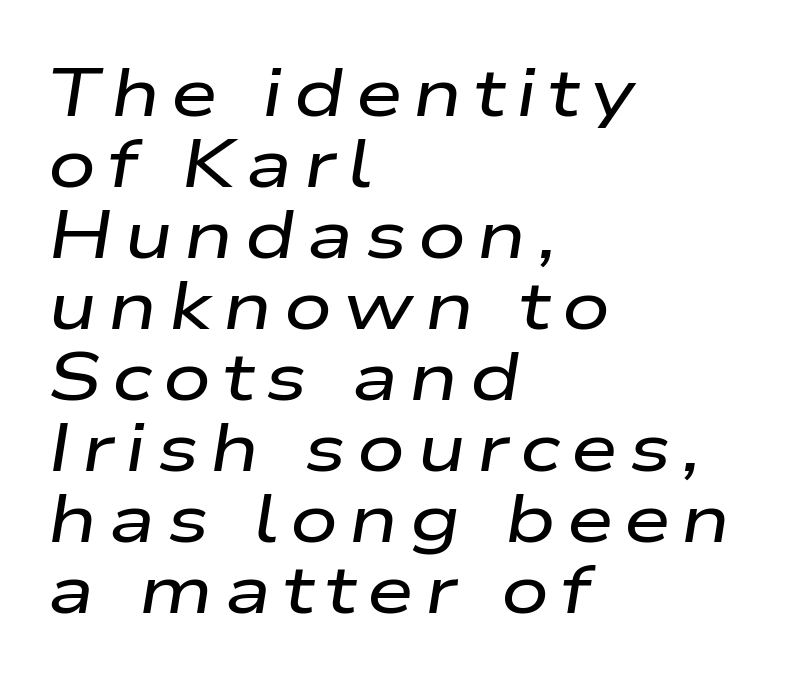
{"italic": "yes", "lean": "right", "slant_degrees": 9, "width": "wide", "stroke_contrast": "low", "x_height": "medium", "monospaced": "no", "underline": "no", "align": "left", "line_spacing": "tight", "line_spacing_ratio": 1.06, "glyph_px": 67}
